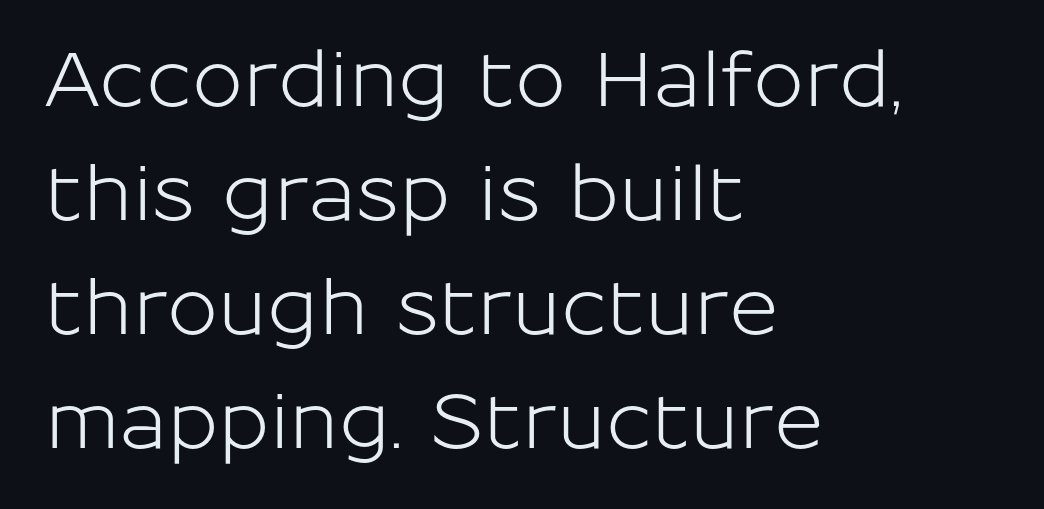
These lines are rendered in a variable-pitch font. Compared with typical paragraphs, the rows here are spaced about the same. Nobody drew a line under any word here. You can tell it's not italic because the verticals are truly vertical.
